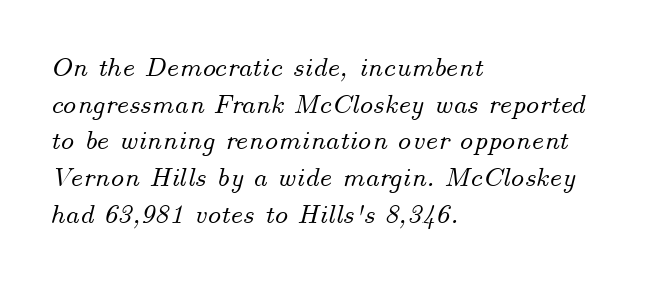
{"italic": "yes", "lean": "right", "slant_degrees": 14, "width": "normal", "stroke_contrast": "medium", "x_height": "small", "monospaced": "no", "underline": "no", "align": "left", "line_spacing": "normal", "line_spacing_ratio": 1.31, "letter_spacing": "normal", "letter_spacing_em": 0.0, "glyph_px": 28}
